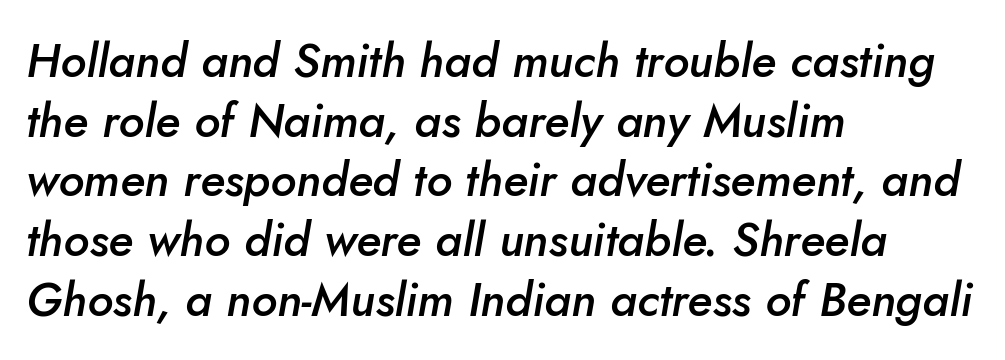
{"italic": "yes", "lean": "right", "slant_degrees": 10, "bold": "semi", "weight": "semibold", "width": "normal", "stroke_contrast": "low", "x_height": "small", "monospaced": "no", "underline": "no", "align": "left", "line_spacing": "normal", "line_spacing_ratio": 1.27, "letter_spacing": "normal", "letter_spacing_em": 0.0, "glyph_px": 47}
